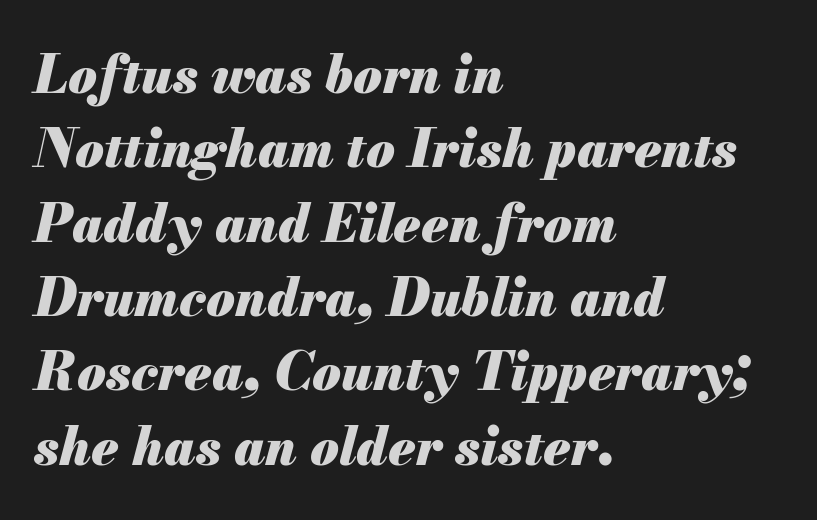
{"italic": "yes", "lean": "right", "slant_degrees": 13, "bold": "yes", "weight": "heavy", "width": "normal", "stroke_contrast": "medium", "x_height": "small", "monospaced": "no", "underline": "no", "align": "left", "line_spacing": "normal", "line_spacing_ratio": 1.43, "letter_spacing": "normal", "letter_spacing_em": 0.0, "glyph_px": 52}
